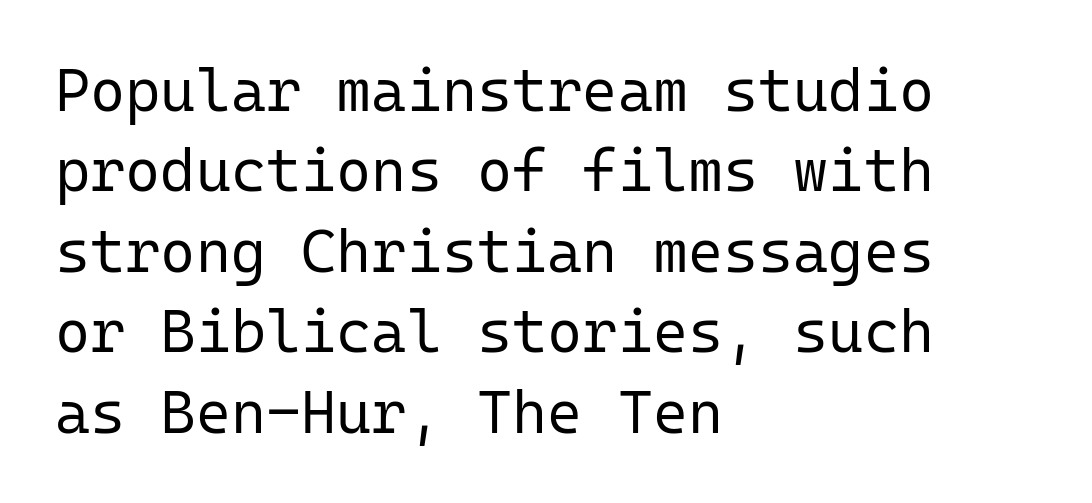
The image shows 60 px regular-weight sans-serif type, upright, monospaced; set left-aligned, normal line spacing (1.34x), normal letter spacing, not underlined; low stroke contrast and a medium x-height.
